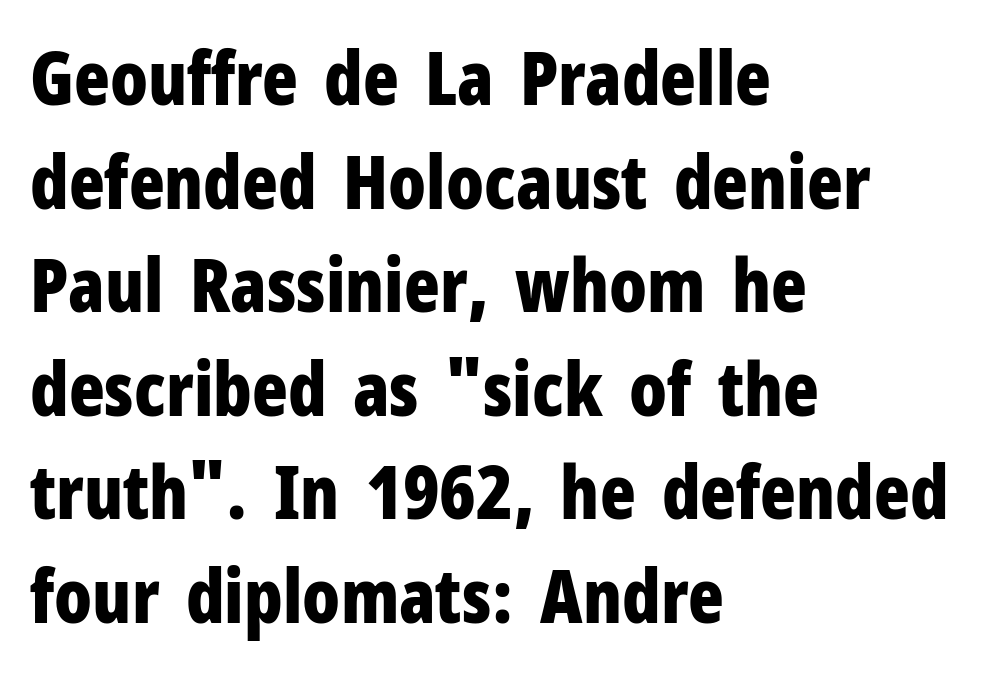
The type family on display is of the sans-serif kind. Descender tails drop into unmarked territory. The specimen reads as upright at a glance. Summary of vertical rhythm: regular, with standard interline spacing. Tracking here is standard; glyphs follow each other at the usual distance. The letters advance in unequal steps, a hallmark of proportional type.
